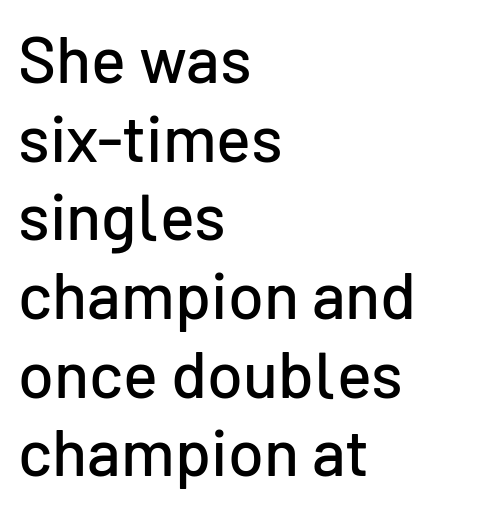
The image shows 65 px sans-serif type, upright; set left-aligned, line spacing 1.21x, normal letter spacing, not underlined; low stroke contrast and a medium x-height.
